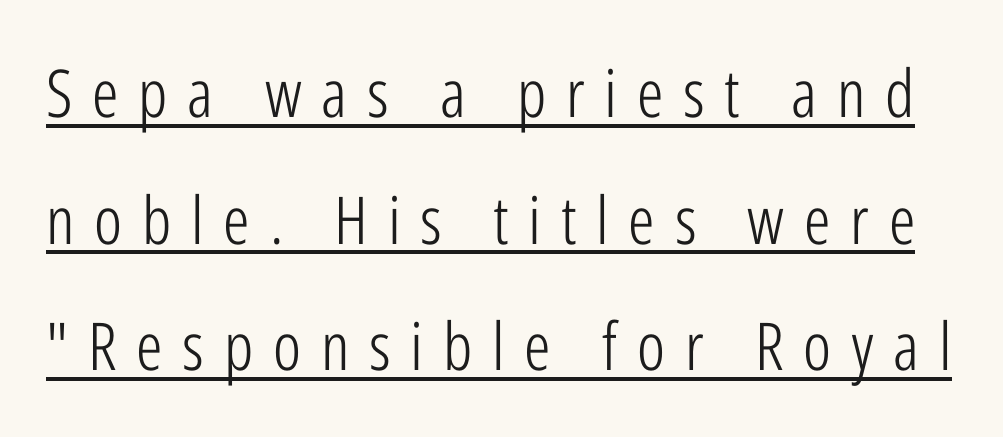
Q: Is the text bold? A: No.
Q: Is the text italic (slanted)? A: No, it is upright.
Q: Is the typeface a serif or a sans-serif typeface? A: Sans-serif.
Q: Is the text underlined? A: Yes.
Q: Is the spacing between letters normal or unusually wide? A: Unusually wide.
Q: Is the spacing between lines tight, normal or loose? A: Loose.
Q: Width (condensed, normal, or wide)? A: Condensed.
Q: Stroke contrast? A: Low.
Q: x-height? A: Medium.
Q: Monospaced? A: No.
